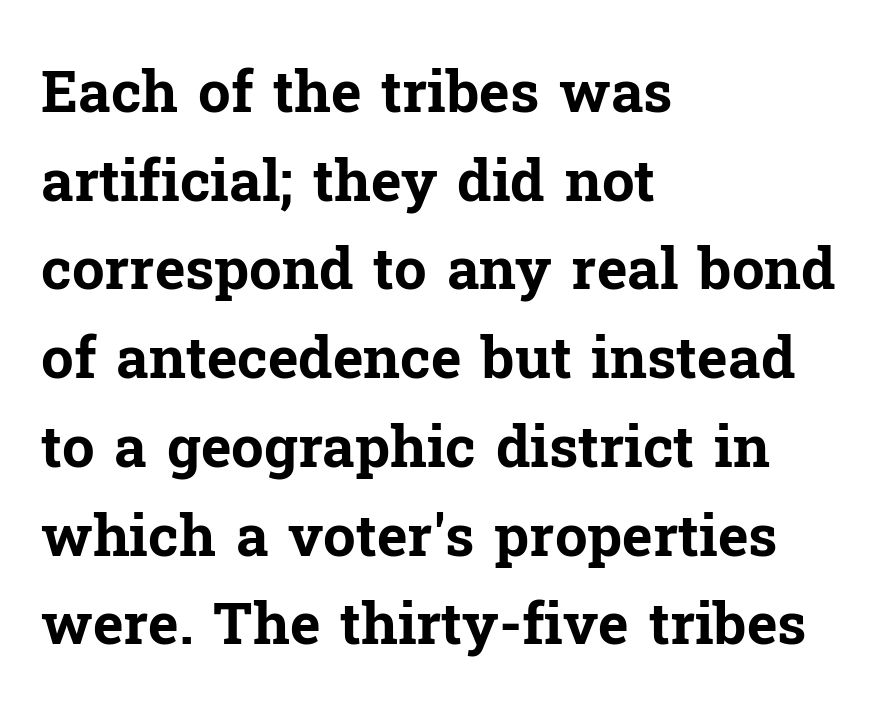
{"serif": "yes", "italic": "no", "bold": "yes", "weight": "bold", "width": "normal", "stroke_contrast": "low", "x_height": "medium", "monospaced": "no", "underline": "no", "align": "left", "line_spacing": "normal", "line_spacing_ratio": 1.53, "letter_spacing": "normal", "letter_spacing_em": 0.0, "glyph_px": 58}
